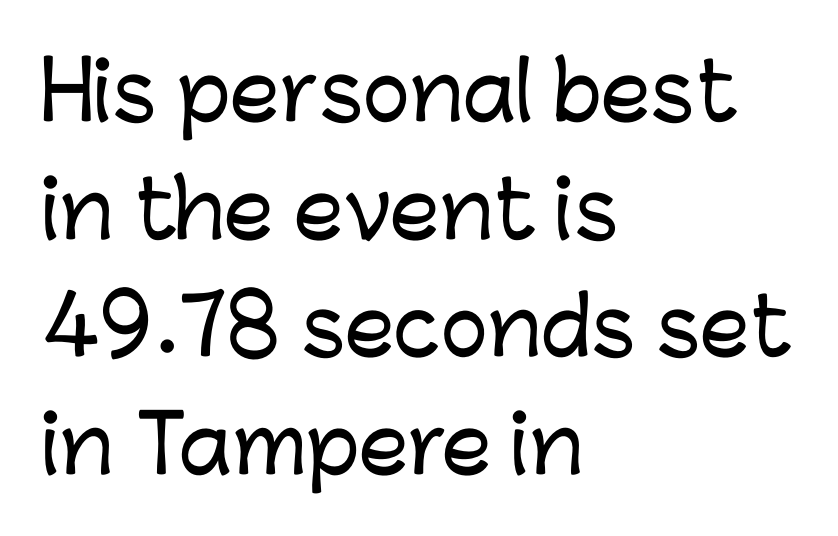
{"serif": "no", "italic": "no", "width": "normal", "stroke_contrast": "low", "x_height": "medium", "monospaced": "no", "underline": "no", "align": "left", "line_spacing": "normal", "line_spacing_ratio": 1.49, "letter_spacing": "normal", "letter_spacing_em": 0.0, "glyph_px": 79}
